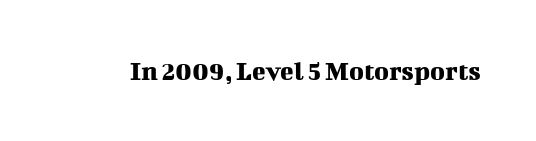
Q: Is the text italic (slanted)? A: No, it is upright.
Q: Is the typeface a serif or a sans-serif typeface? A: Serif.
Q: Is the text underlined? A: No.
Q: Is the spacing between letters normal or unusually wide? A: Normal.
Q: Width (condensed, normal, or wide)? A: Normal.
Q: Stroke contrast? A: Medium.
Q: x-height? A: Medium.
Q: Monospaced? A: No.
